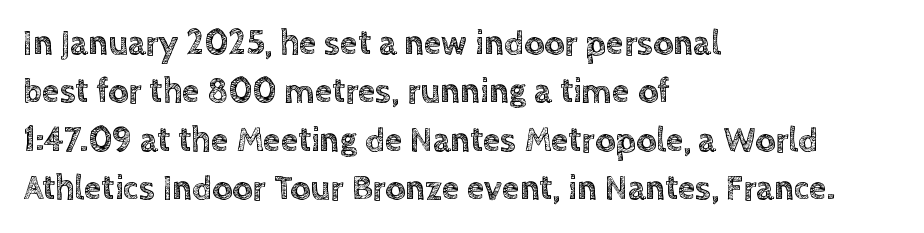
The image shows 35 px text type, upright; set left-aligned, normal line spacing (1.38x), normal letter spacing, not underlined; a large x-height.
